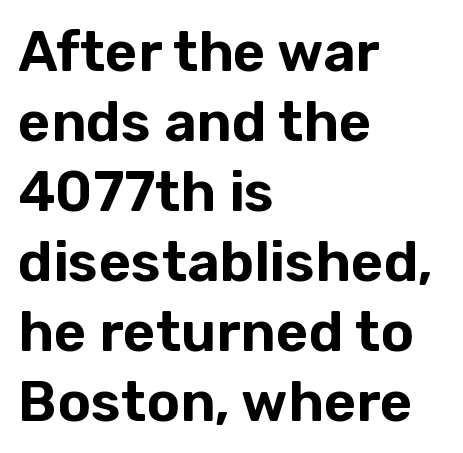
{"serif": "no", "italic": "no", "width": "normal", "stroke_contrast": "low", "x_height": "medium", "monospaced": "no", "underline": "no", "align": "left", "line_spacing": "normal", "line_spacing_ratio": 1.25, "letter_spacing": "normal", "letter_spacing_em": 0.0, "glyph_px": 56}
